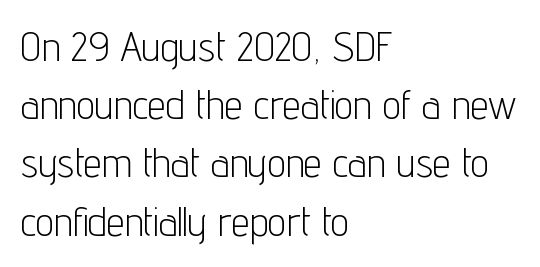
{"serif": "no", "italic": "no", "bold": "no", "weight": "light", "width": "condensed", "stroke_contrast": "low", "x_height": "medium", "monospaced": "no", "underline": "no", "align": "left", "line_spacing": "normal", "line_spacing_ratio": 1.42, "letter_spacing": "normal", "letter_spacing_em": 0.0, "glyph_px": 41}
